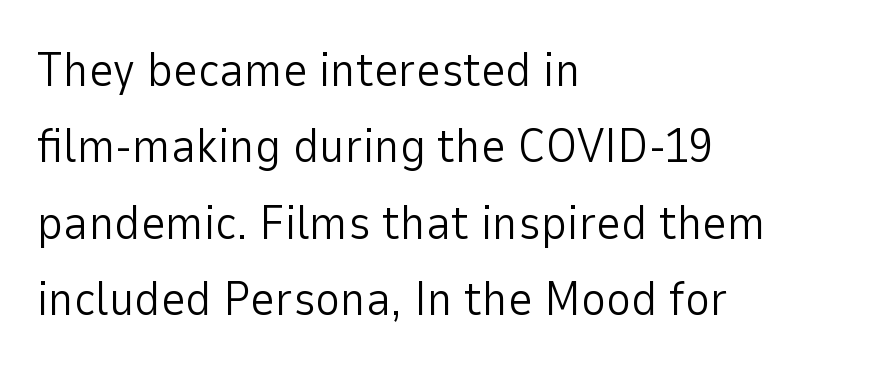
{"serif": "no", "italic": "no", "bold": "no", "weight": "light", "width": "normal", "stroke_contrast": "low", "x_height": "medium", "monospaced": "no", "underline": "no", "align": "left", "line_spacing": "normal", "line_spacing_ratio": 1.59, "letter_spacing": "normal", "letter_spacing_em": 0.0, "glyph_px": 48}
